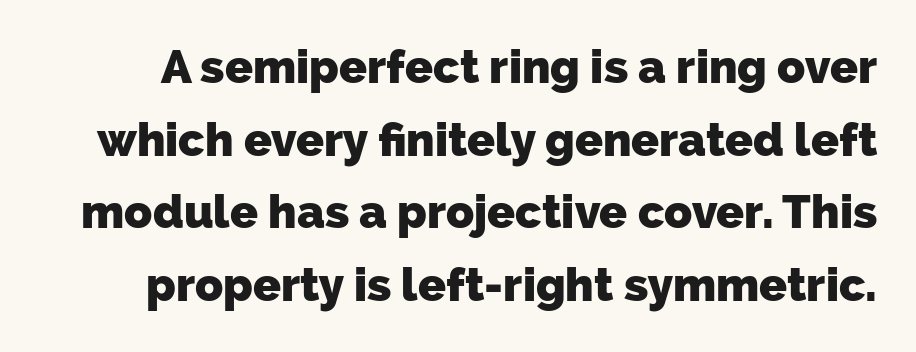
Notice how descenders clear the ascenders below comfortably — that's standard leading. Strong, thick strokes mark this as bold type. Note: no serifs on the glyphs. Rule under the text: the space is simply empty. Each letter keeps its own natural width here, so spacing adapts to shape.
